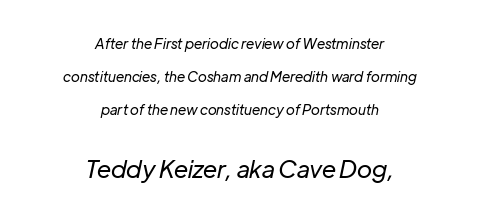
{"italic": "yes", "lean": "right", "slant_degrees": 12, "bold": "no", "underline": "no", "align": "center", "line_spacing": "loose", "line_spacing_ratio": 2.35, "letter_spacing": "normal", "letter_spacing_em": 0.0, "larger_block": "second", "size_ratio": 1.71, "glyph_px": 24}
